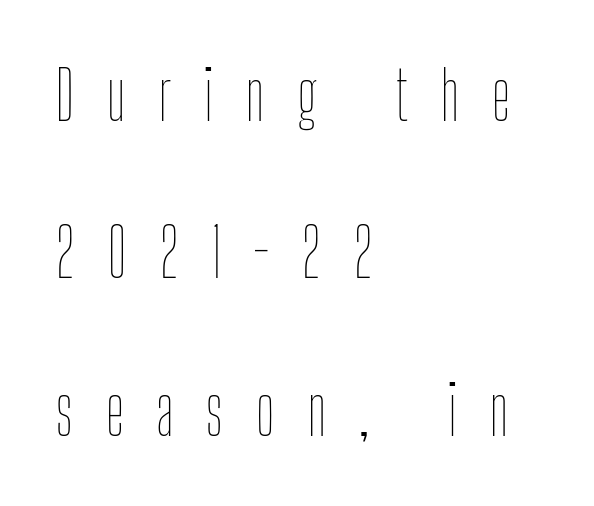
{"italic": "no", "bold": "no", "weight": "thin", "width": "condensed", "stroke_contrast": "low", "x_height": "medium", "monospaced": "no", "underline": "no", "align": "left", "line_spacing": "loose", "line_spacing_ratio": 2.35, "letter_spacing": "wide", "letter_spacing_em": 0.47, "glyph_px": 67}
